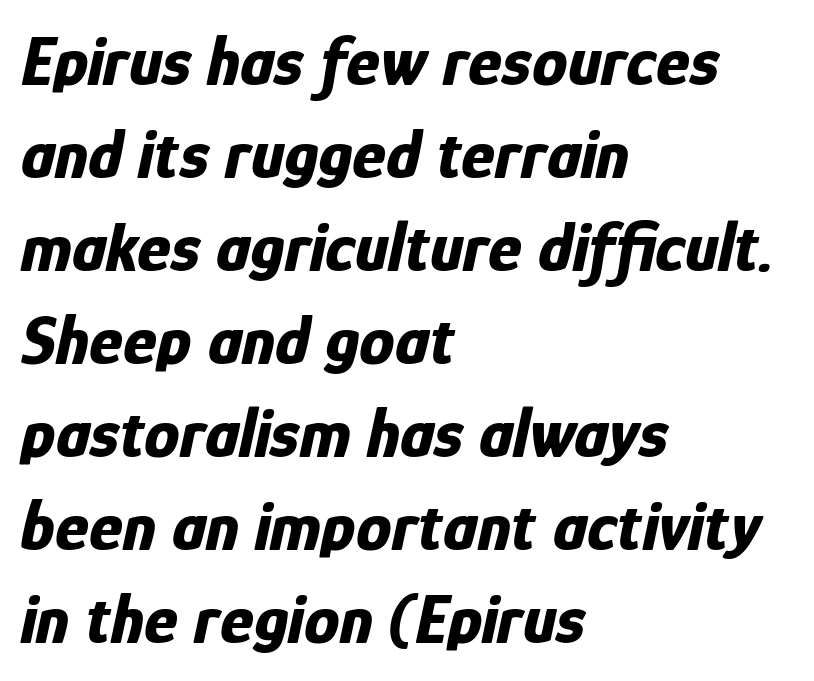
The image shows 71 px bold, condensed type, italic (leaning right); set left-aligned, normal line spacing (1.31x), normal letter spacing, not underlined; low stroke contrast and a medium x-height.
